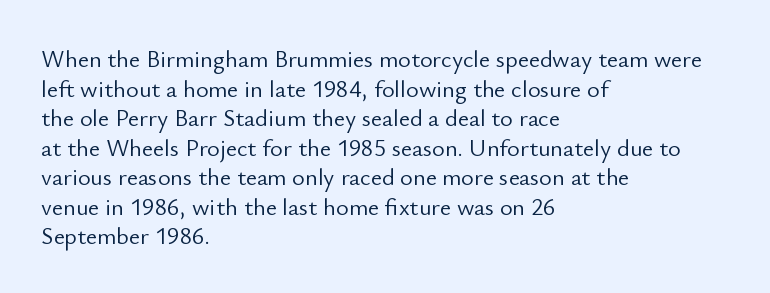
Words appear dense and cohesive because spacing is normal. Stem width sits at or under what a default text font uses. Honestly, there is no underline to notice here at all. The lettering stays uniformly vertical, giving the passage a roman look.
